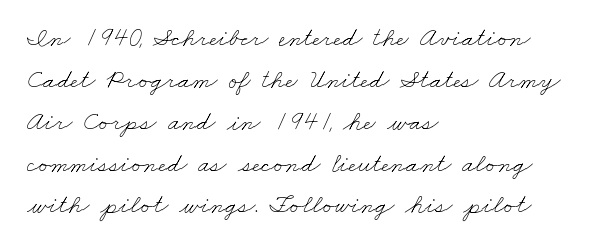
The image shows 27 px text type; set left-aligned, normal line spacing (1.55x), normal letter spacing, not underlined.
